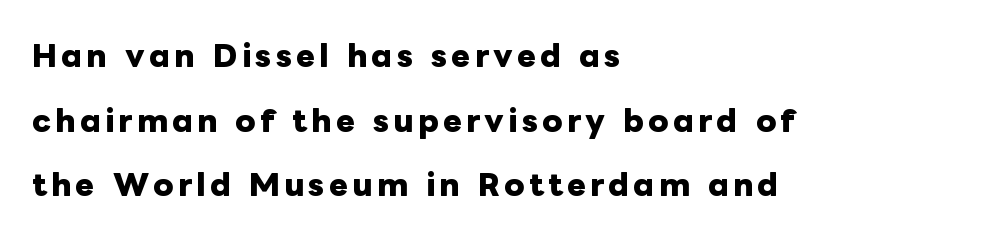
The image shows 29 px heavy type, upright; set left-aligned, loose line spacing (2.23x), not underlined; low stroke contrast and a medium x-height.
